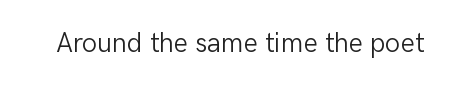
{"italic": "no", "bold": "no", "underline": "no", "letter_spacing": "normal", "letter_spacing_em": 0.0, "glyph_px": 27}
